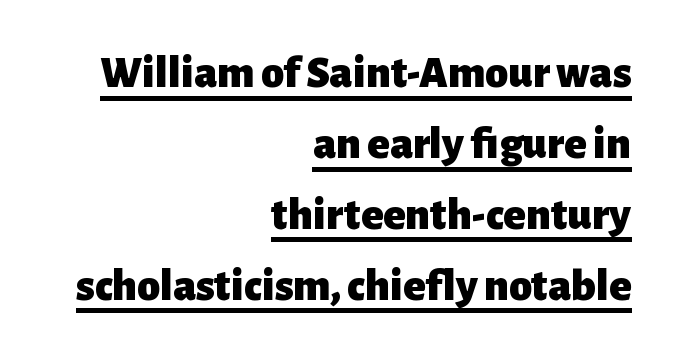
The image shows 46 px heavy sans-serif type, upright; set right-aligned, normal line spacing (1.54x), normal letter spacing, underlined; low stroke contrast and a medium x-height.
